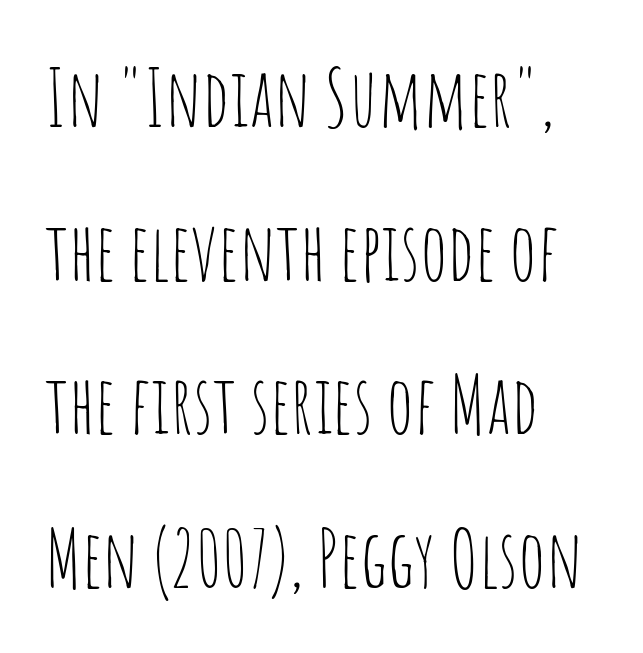
The image shows 80 px thin, condensed sans-serif type, upright; set left-aligned, loose line spacing (1.92x), normal letter spacing, not underlined; low stroke contrast and a large x-height.
